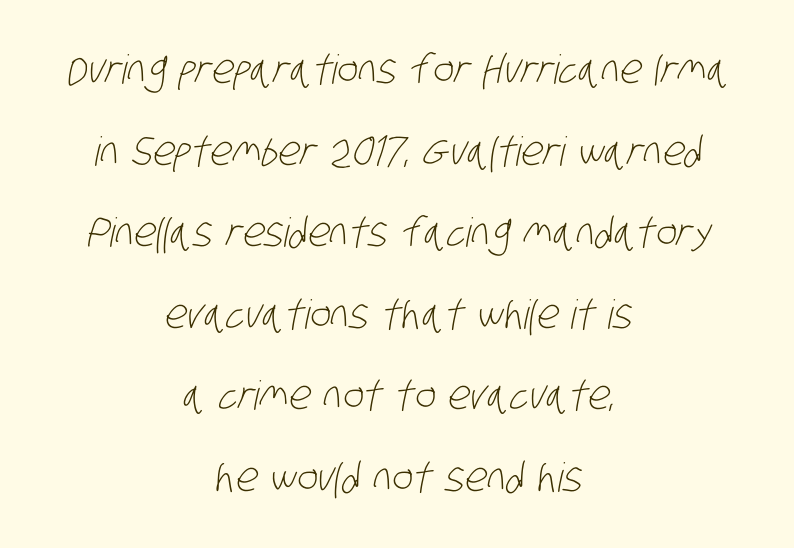
The rag falls on both sides of this text block equally. Nothing sits at the stroke ends, so this counts as sans-serif. The area under the type is left untouched. No letter is thick-stroked: the sample isn't bold. Summary of vertical rhythm: relaxed, with wide interline spacing. What stands out about the letter spacing? Nothing — it is the standard amount.
